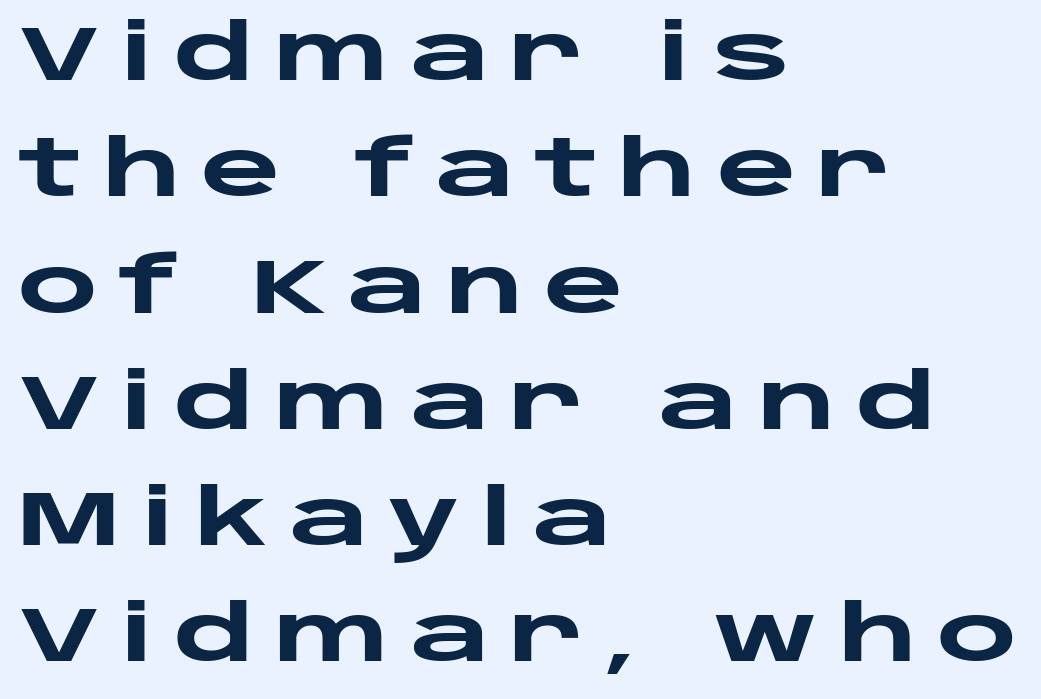
The image shows 77 px heavy, wide sans-serif type, upright; set left-aligned, normal line spacing (1.51x), unusually wide letter spacing (+0.26 em), not underlined; low stroke contrast and a large x-height.
